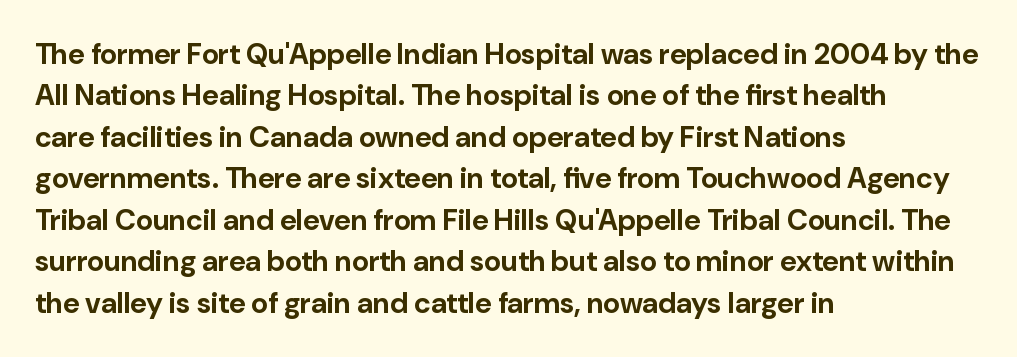
Layout note: lines flush left. Ordinary non-slanted type is in use. Look at the bottom of the vertical strokes: they stop flat, with no serifs. The letters sit at their default tracking, neither squeezed nor spread. Quick note: underline off.
